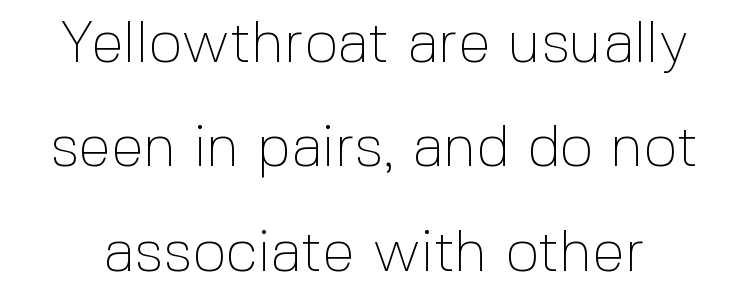
{"serif": "no", "italic": "no", "bold": "no", "weight": "thin", "width": "normal", "x_height": "medium", "monospaced": "no", "underline": "no", "line_spacing_ratio": 1.77, "letter_spacing": "normal", "letter_spacing_em": 0.0, "glyph_px": 59}
